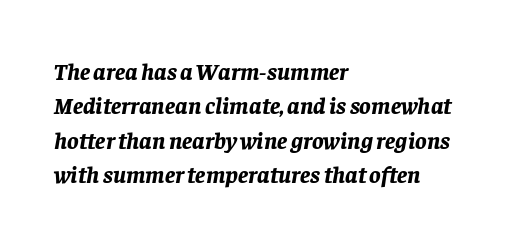
The image shows 24 px bold type, italic (leaning right); set left-aligned, normal line spacing (1.43x), normal letter spacing, not underlined.
